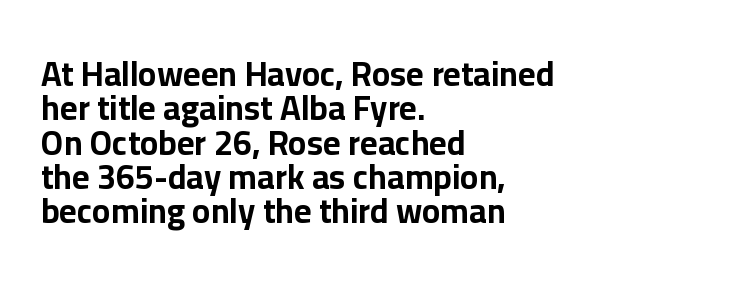
Typographically, this falls in the sans-serif category. Reading down the block, your eye returns to a fixed left position each line. Vertical spacing — tight. Between one letter and the next there's only the usual sliver of space. Weight: bold.
